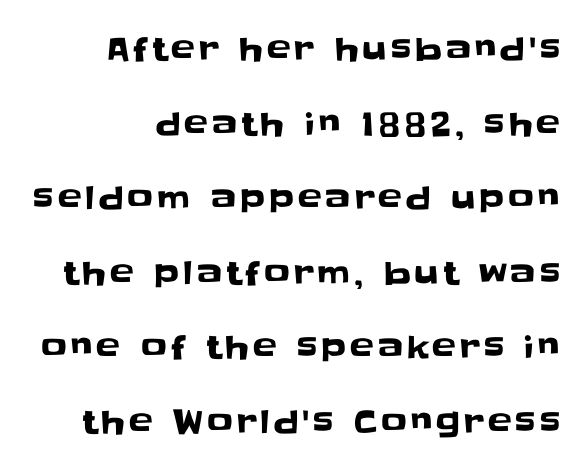
These lines stand farther apart than default settings would place them. A clean baseline with only descenders dipping below it. Looks like regular typesetting: each glyph gets only the width it needs. Stroke terminals: plain, sans-serif. The type sits square on the baseline with zero lean.
